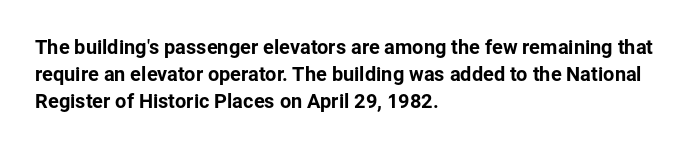
One-word summary of the alignment: left. The words here are not underlined. The passage shown stacks its lines at a standard gap. These lines were composed using upright roman letters.
